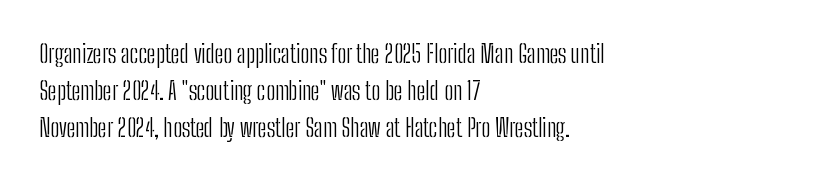
{"italic": "no", "bold": "no", "underline": "no", "align": "left", "line_spacing": "normal", "line_spacing_ratio": 1.54, "letter_spacing": "normal", "letter_spacing_em": 0.0, "glyph_px": 24}
